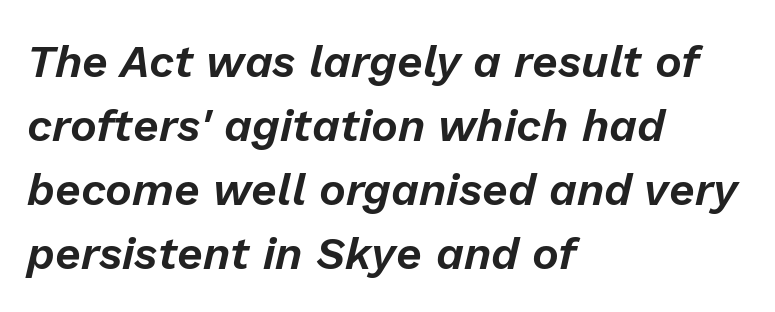
{"italic": "yes", "lean": "right", "slant_degrees": 13, "width": "normal", "stroke_contrast": "low", "x_height": "medium", "monospaced": "no", "underline": "no", "align": "left", "line_spacing": "normal", "line_spacing_ratio": 1.42, "letter_spacing": "normal", "letter_spacing_em": 0.0, "glyph_px": 45}
